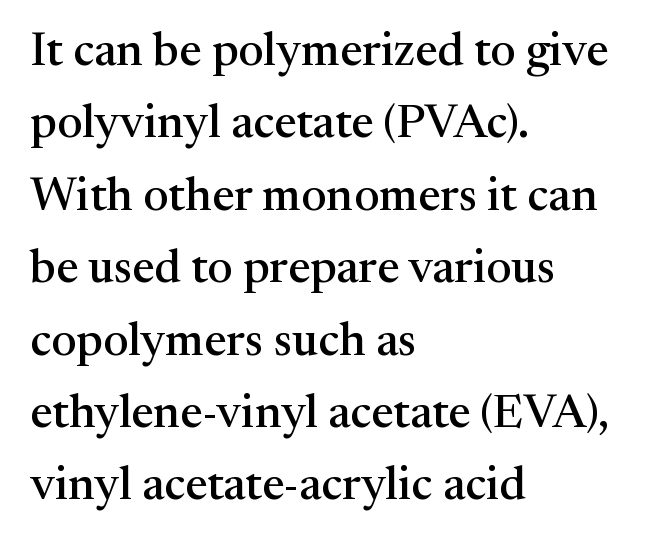
Q: Is the text italic (slanted)? A: No, it is upright.
Q: Is the typeface a serif or a sans-serif typeface? A: Serif.
Q: Is the text underlined? A: No.
Q: How is the paragraph aligned? A: Left-aligned.
Q: Is the spacing between letters normal or unusually wide? A: Normal.
Q: Is the spacing between lines tight, normal or loose? A: Normal.
Q: Width (condensed, normal, or wide)? A: Normal.
Q: Stroke contrast? A: Medium.
Q: x-height? A: Medium.
Q: Monospaced? A: No.
